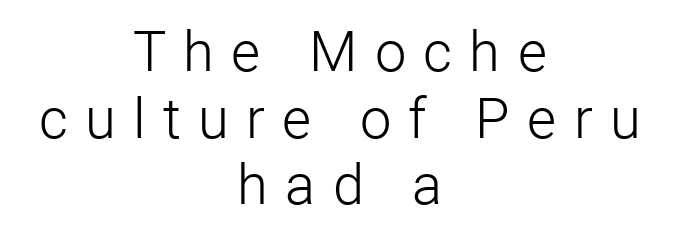
Q: Is the text bold? A: No.
Q: Is the text italic (slanted)? A: No, it is upright.
Q: Is the typeface a serif or a sans-serif typeface? A: Sans-serif.
Q: Is the text underlined? A: No.
Q: How is the paragraph aligned? A: Centered.
Q: Is the spacing between letters normal or unusually wide? A: Unusually wide.
Q: Width (condensed, normal, or wide)? A: Normal.
Q: Stroke contrast? A: Low.
Q: x-height? A: Medium.
Q: Monospaced? A: No.
